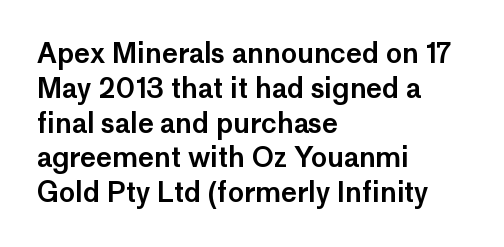
The image shows 27 px text type, upright; set left-aligned, normal line spacing (1.29x), normal letter spacing, not underlined.
